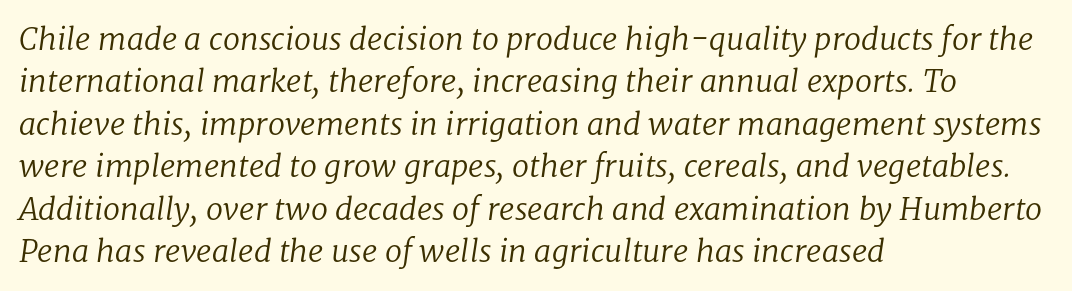
{"serif": "yes", "italic": "yes", "lean": "right", "slant_degrees": 8, "bold": "no", "weight": "regular", "width": "normal", "stroke_contrast": "low", "x_height": "medium", "monospaced": "no", "underline": "no", "align": "left", "line_spacing": "normal", "line_spacing_ratio": 1.37, "letter_spacing": "normal", "letter_spacing_em": 0.0, "glyph_px": 31}
